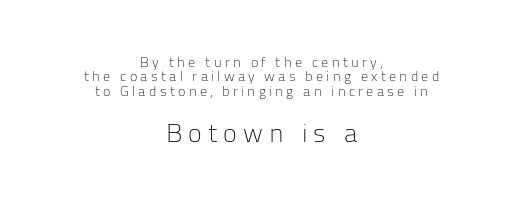
The image shows 26 px text type, upright; set centered, tight line spacing (1.03x), unusually wide letter spacing (+0.23 em), not underlined; the second (bottom) block is 1.86x larger.
